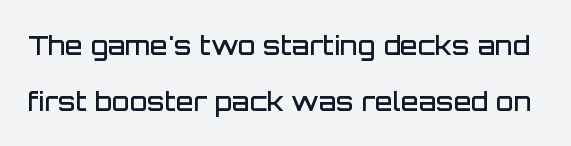
Between one letter and the next there's only the usual sliver of space. A great deal of white space separates one row of letters from the next. Each row of text sits above clean, open space. The type sits square on the baseline with zero lean. Summary of weight: moderately heavy, a semibold.
